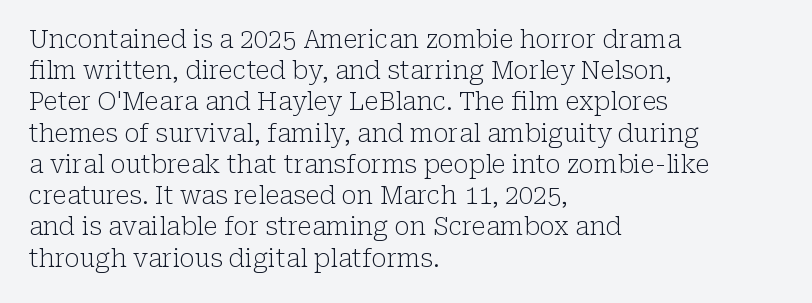
Spacing between characters is what you'd get straight out of the box. Ordinary non-slanted type is in use. The compositor pushed each line to the left boundary. Rows of type keep a routine distance in the vertical direction.
